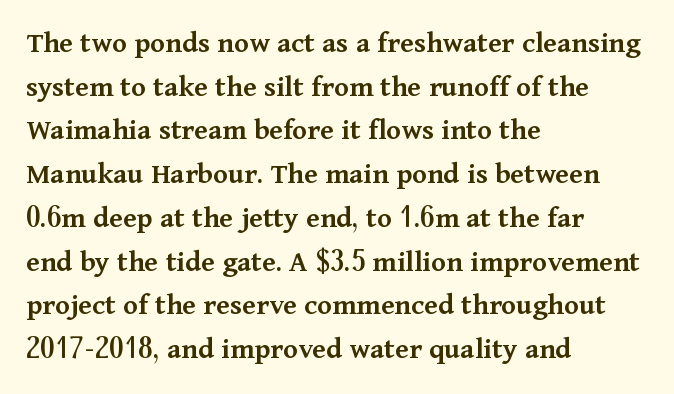
{"serif": "yes", "italic": "no", "bold": "semi", "weight": "semibold", "width": "normal", "stroke_contrast": "medium", "x_height": "medium", "monospaced": "no", "underline": "no", "align": "left", "line_spacing": "normal", "line_spacing_ratio": 1.41, "letter_spacing": "normal", "letter_spacing_em": 0.0, "glyph_px": 31}
